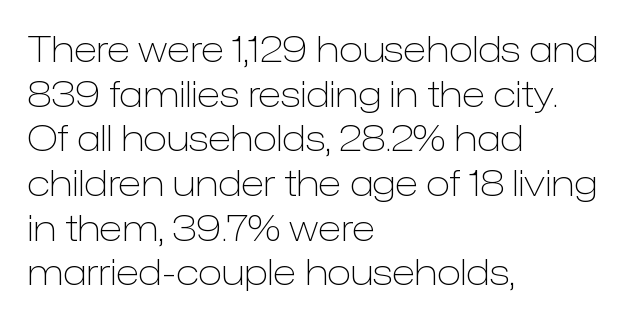
{"serif": "no", "italic": "no", "bold": "no", "weight": "light", "width": "normal", "stroke_contrast": "low", "x_height": "medium", "monospaced": "no", "underline": "no", "align": "left", "line_spacing_ratio": 1.24, "letter_spacing": "normal", "letter_spacing_em": 0.0, "glyph_px": 36}
